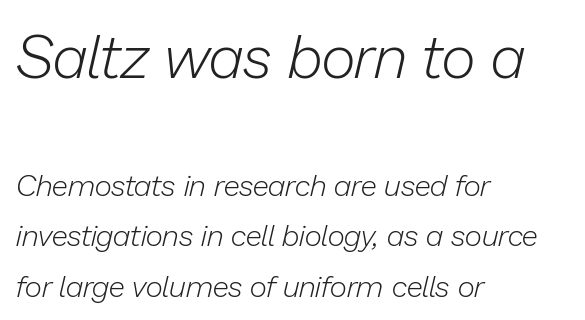
A typesetter would call this proportional, since set widths differ per character. The zone under the glyphs is completely vacant. Slanted lettering throughout. Each new line begins a customary step beneath the previous one. Between these two stacked blocks, the higher one wins on size.
